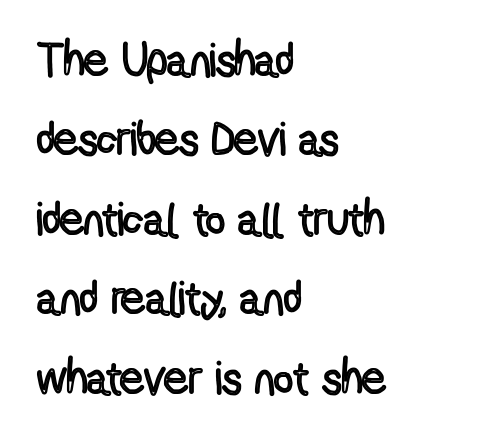
The compositor pushed each line to the left boundary. Glyph-to-glyph distance matches everyday printed text. One glance says typical: line gaps are just what's usual. Anything drawn beneath the words? Only blank space. The rendering uses natural spacing where letterforms have individual widths. Does the lettering tilt? It doesn't — this is upright.
